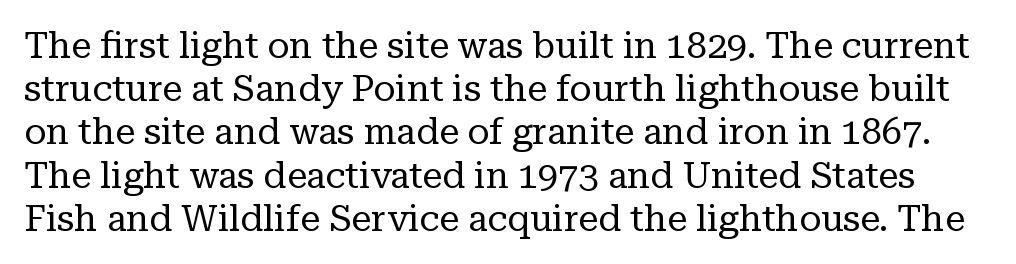
Q: Is the text bold? A: No.
Q: Is the text italic (slanted)? A: No, it is upright.
Q: Is the typeface a serif or a sans-serif typeface? A: Serif.
Q: Is the text underlined? A: No.
Q: Is the spacing between letters normal or unusually wide? A: Normal.
Q: Width (condensed, normal, or wide)? A: Normal.
Q: Stroke contrast? A: Low.
Q: x-height? A: Medium.
Q: Monospaced? A: No.
